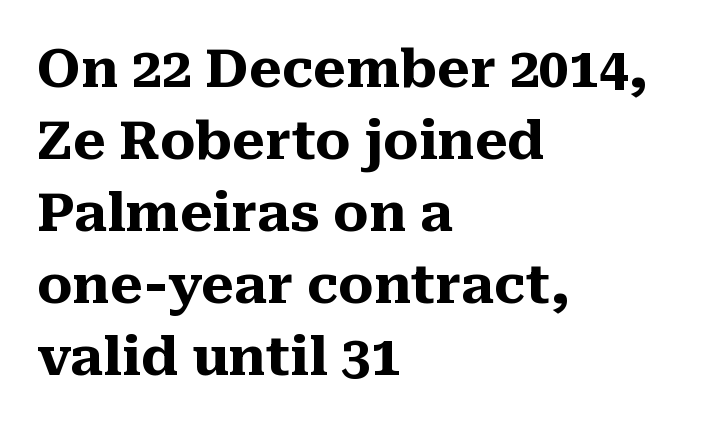
The foot of each line stays bare and open. If you drew a line through each stem, it would be perfectly vertical. Note the varied advance widths — an 'i' is clearly narrower than an 'm'. On the weight axis this lands at bold, roughly 700. Whoever set this chose a conventional vertical rhythm.
